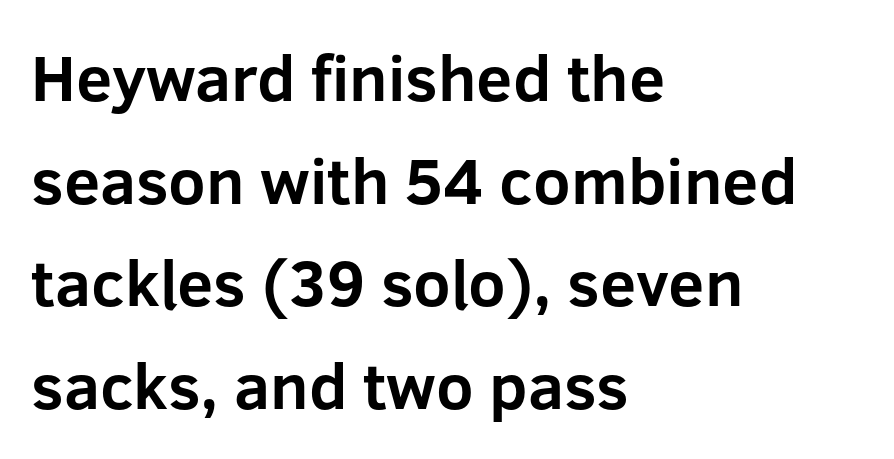
{"serif": "no", "italic": "no", "bold": "yes", "weight": "bold", "width": "normal", "stroke_contrast": "low", "x_height": "medium", "monospaced": "no", "underline": "no", "align": "left", "line_spacing": "normal", "line_spacing_ratio": 1.58, "letter_spacing": "normal", "letter_spacing_em": 0.0, "glyph_px": 65}
